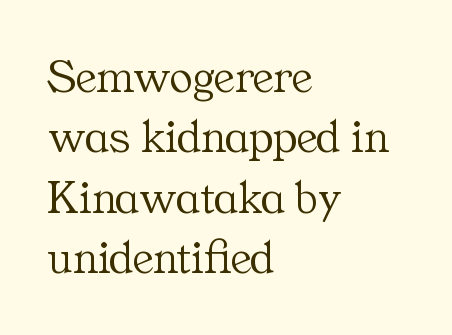
A student would call this left alignment; a typographer would say flush left, rag right. Tracking here is standard; glyphs follow each other at the usual distance. The typeface chosen for these lines features serifs. Stems and bowls with no extra thickness — not bold.
